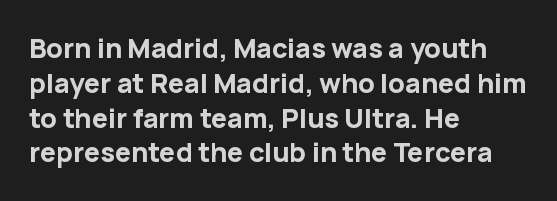
Q: Is the text bold? A: Yes.
Q: Is the text italic (slanted)? A: No, it is upright.
Q: Is the text underlined? A: No.
Q: How is the paragraph aligned? A: Left-aligned.
Q: Is the spacing between letters normal or unusually wide? A: Normal.
Q: Is the spacing between lines tight, normal or loose? A: Normal.
